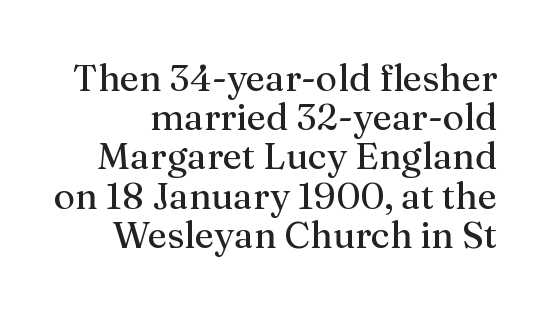
The image shows 37 px regular-weight serif type, upright; set tight line spacing (1.06x), normal letter spacing, not underlined; medium stroke contrast and a medium x-height.
